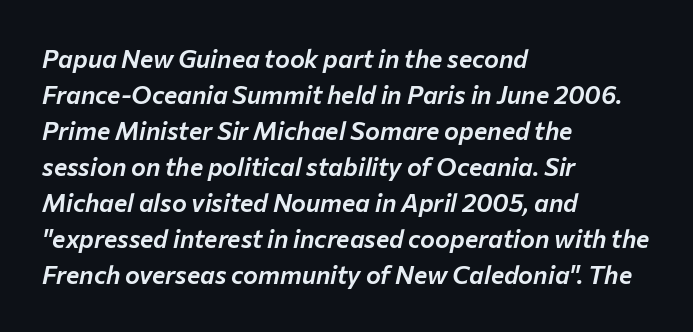
The image shows 25 px text type, italic (leaning right); set left-aligned, normal line spacing (1.44x), normal letter spacing, not underlined.
